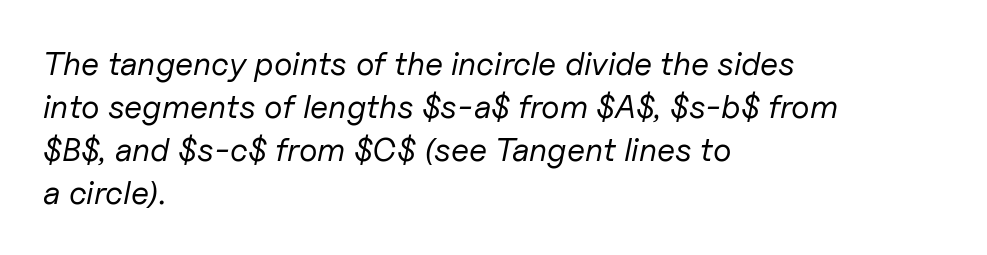
{"italic": "yes", "lean": "right", "slant_degrees": 11, "bold": "no", "weight": "regular", "width": "normal", "stroke_contrast": "low", "x_height": "medium", "monospaced": "no", "underline": "no", "align": "left", "line_spacing": "normal", "line_spacing_ratio": 1.3, "letter_spacing": "normal", "letter_spacing_em": 0.0, "glyph_px": 33}
